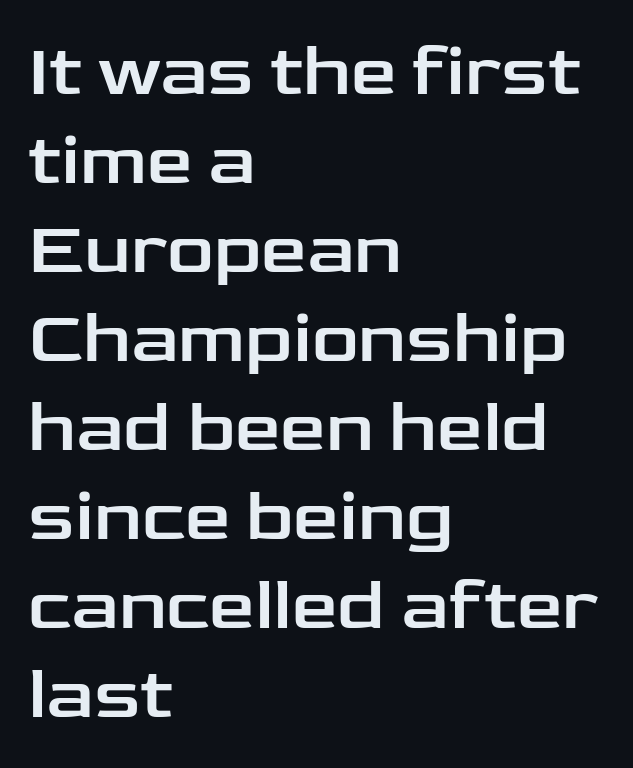
The image shows 73 px wide sans-serif type, upright; set left-aligned, line spacing 1.22x, normal letter spacing, not underlined; low stroke contrast and a medium x-height.
